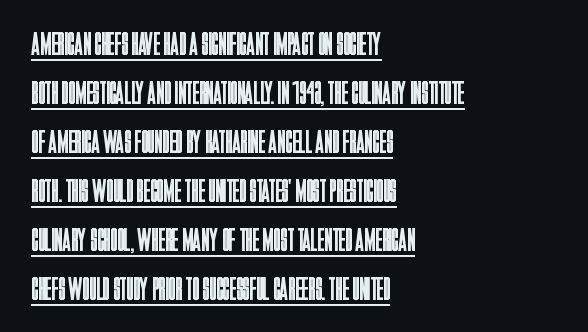
Q: Is the text bold? A: No.
Q: Is the text italic (slanted)? A: No, it is upright.
Q: Is the typeface a serif or a sans-serif typeface? A: Sans-serif.
Q: Is the text underlined? A: Yes.
Q: How is the paragraph aligned? A: Left-aligned.
Q: Is the spacing between letters normal or unusually wide? A: Normal.
Q: Is the spacing between lines tight, normal or loose? A: Normal.
Q: Width (condensed, normal, or wide)? A: Condensed.
Q: Stroke contrast? A: Low.
Q: x-height? A: Large.
Q: Monospaced? A: No.
